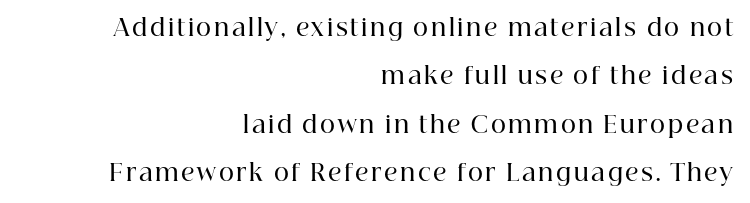
Q: Is the text bold? A: Semi-bold.
Q: Is the text italic (slanted)? A: No, it is upright.
Q: Is the text underlined? A: No.
Q: How is the paragraph aligned? A: Right-aligned.
Q: Is the spacing between lines tight, normal or loose? A: Loose.
